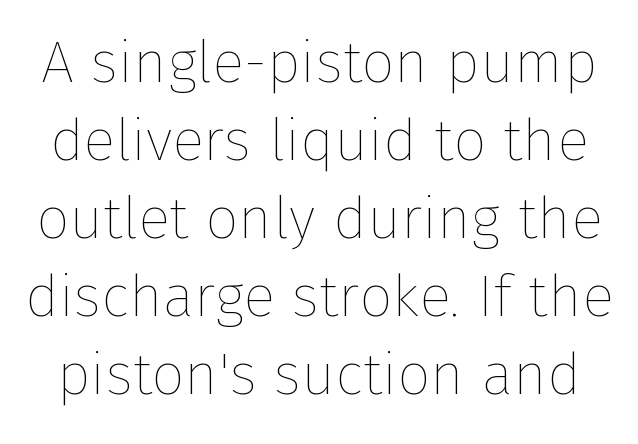
These glyphs show unthickened strokes, regular width or finer. Looks like regular typesetting: each glyph gets only the width it needs. Ascenders rise straight up at ninety degrees. In terms of letterspacing, this is plain default setting. Any mark beneath the type? The region is blank.
